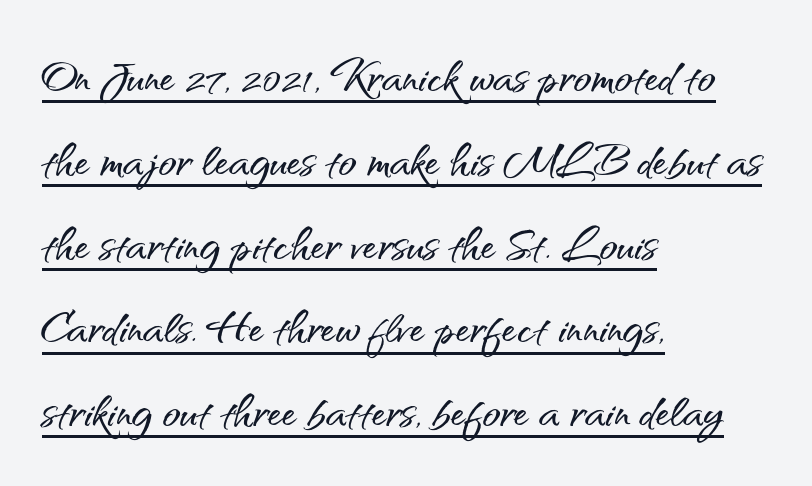
You could not count columns in this text — the font is proportionally spaced. Every word sits above its own underline. The rows are spaced the way most documents space them. Default kerning and tracking; the words read as compact shapes.
